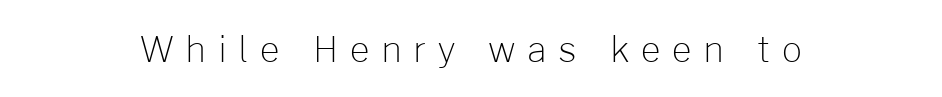
Inter-character spacing is expanded well beyond the font's built-in metrics. Visually the block forms a symmetrical silhouette, jagged on both flanks. The typeface has the unassuming heft of standard copy or less. Each letter's strokes conclude bluntly, with no projecting serifs.
